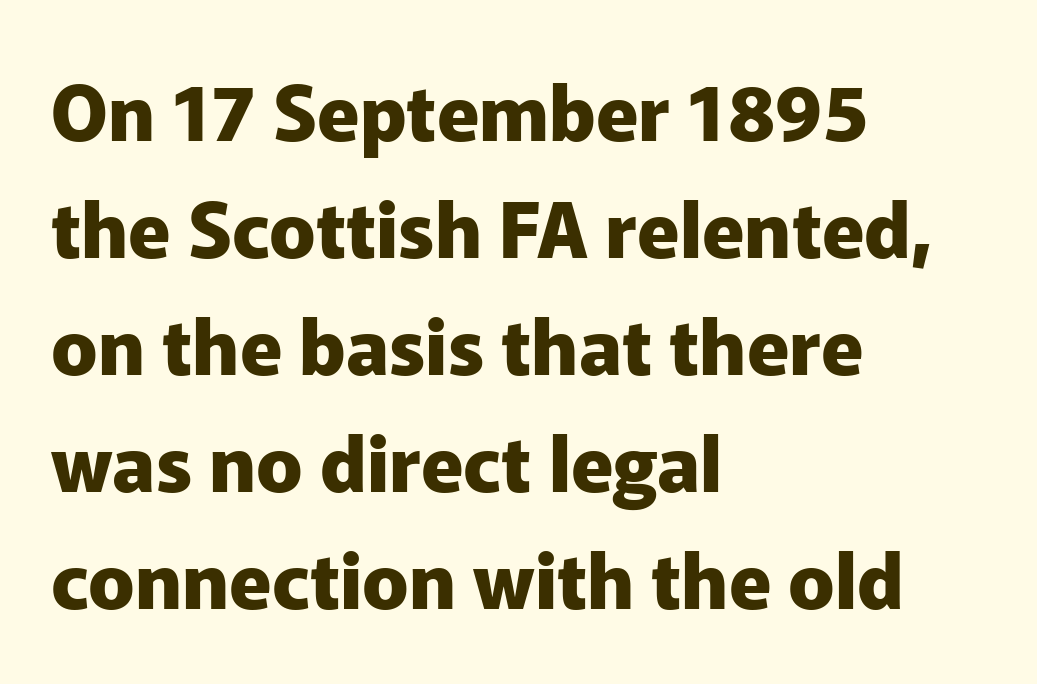
Q: Is the text bold? A: Yes.
Q: Is the text italic (slanted)? A: No, it is upright.
Q: Is the typeface a serif or a sans-serif typeface? A: Sans-serif.
Q: Is the text underlined? A: No.
Q: How is the paragraph aligned? A: Left-aligned.
Q: Is the spacing between letters normal or unusually wide? A: Normal.
Q: Is the spacing between lines tight, normal or loose? A: Normal.
Q: Width (condensed, normal, or wide)? A: Normal.
Q: Stroke contrast? A: Low.
Q: x-height? A: Medium.
Q: Monospaced? A: No.
